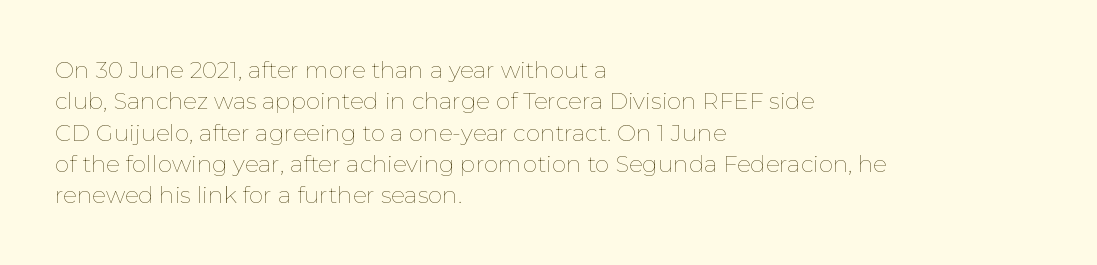
One glance says typical: line gaps are just what's usual. What stands out about the letter spacing? Nothing — it is the standard amount. This reads as an unemphasized weight, regular at the heaviest. The text block is weighted toward the left margin, trailing off unevenly rightward. Descender tails drop into unmarked territory. The specimen reads as upright at a glance.
